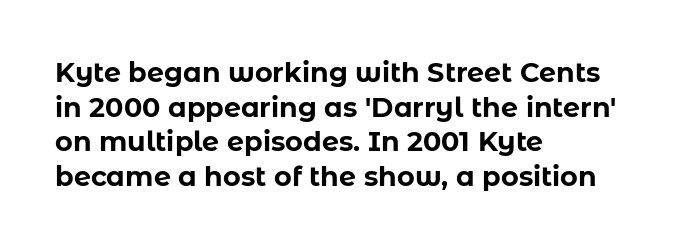
{"italic": "no", "bold": "yes", "underline": "no", "align": "left", "line_spacing": "normal", "line_spacing_ratio": 1.28, "letter_spacing": "normal", "letter_spacing_em": 0.0, "glyph_px": 27}
